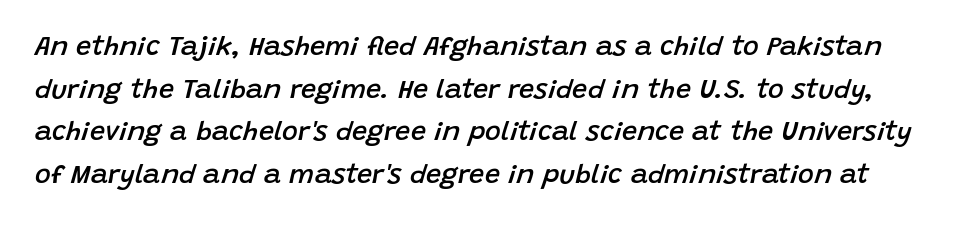
Students, this is semibold: more ink than regular, less than bold. There's an unmistakable incline to the writing here. Standard letterfit; no display-style spreading of the glyphs. Rows of type keep a routine distance in the vertical direction. Underlining? Definitely not there.
